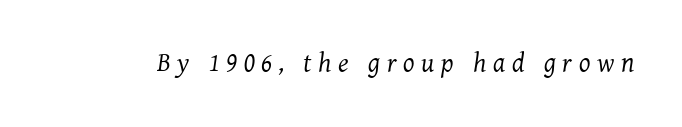
Q: Is the text bold? A: No.
Q: Is the text italic (slanted)? A: Yes, it leans right by about 7 degrees.
Q: Is the text underlined? A: No.
Q: Is the spacing between letters normal or unusually wide? A: Unusually wide.
